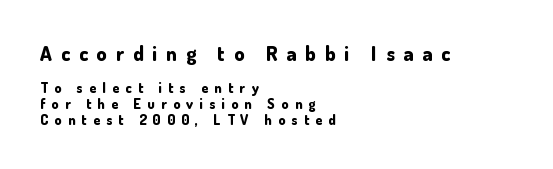
Is there any slant? The stems are plumb. The space between consecutive lines is stingy. Which chunk is bigger? The first one — the top block dwarfs the bottom. Visually the block forms a straight wall on the left and a jagged coastline on the right. Honestly, the letter spacing is so wide it's the main thing you notice. Each glyph is drawn with heavy, bold strokes.
